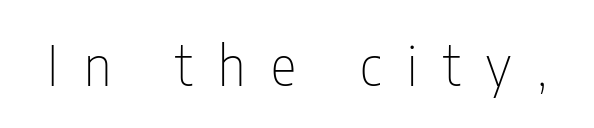
Q: Is the text bold? A: No.
Q: Is the text italic (slanted)? A: No, it is upright.
Q: Is the typeface a serif or a sans-serif typeface? A: Sans-serif.
Q: Is the text underlined? A: No.
Q: Is the spacing between letters normal or unusually wide? A: Unusually wide.
Q: Width (condensed, normal, or wide)? A: Condensed.
Q: Stroke contrast? A: Low.
Q: x-height? A: Medium.
Q: Monospaced? A: No.
